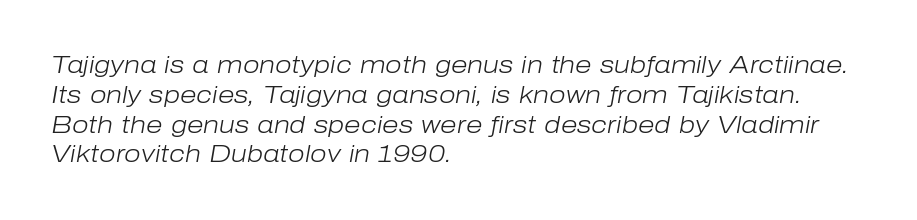
{"italic": "yes", "lean": "right", "slant_degrees": 10, "bold": "no", "underline": "no", "align": "left", "line_spacing_ratio": 1.24, "letter_spacing": "normal", "letter_spacing_em": 0.0, "glyph_px": 24}
